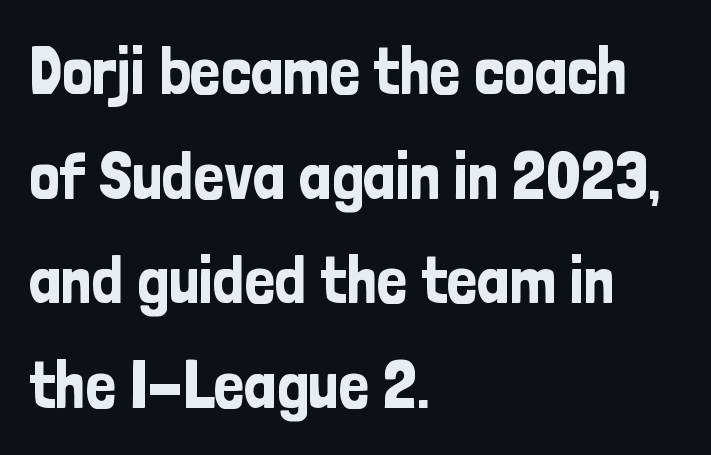
The image shows 68 px condensed sans-serif type, upright; set left-aligned, normal line spacing (1.54x), normal letter spacing, not underlined; low stroke contrast and a medium x-height.
